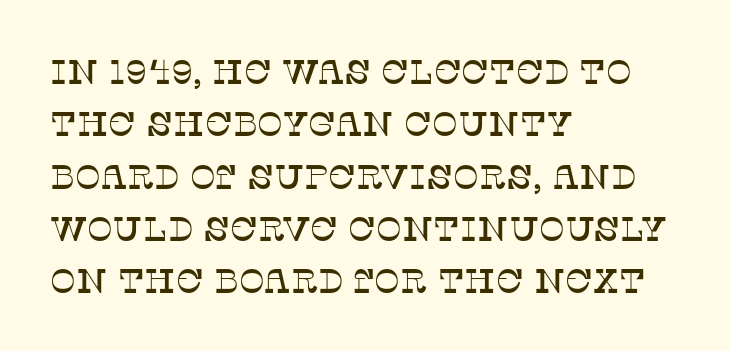
{"serif": "yes", "italic": "no", "width": "normal", "stroke_contrast": "low", "x_height": "large", "monospaced": "no", "underline": "no", "align": "left", "line_spacing": "normal", "line_spacing_ratio": 1.54, "letter_spacing": "normal", "letter_spacing_em": 0.0, "glyph_px": 34}
